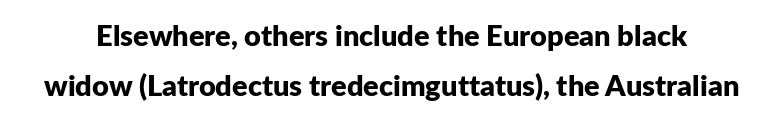
The image shows 29 px bold sans-serif type, upright; set line spacing 1.71x, normal letter spacing, not underlined; low stroke contrast and a medium x-height.
